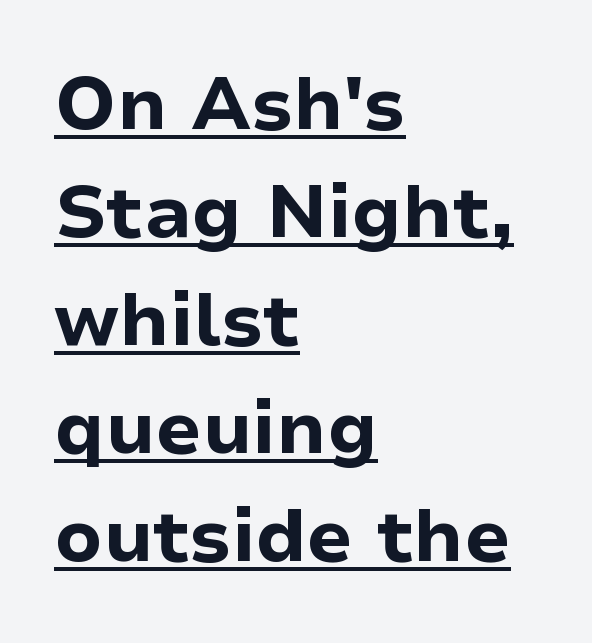
{"serif": "no", "italic": "no", "bold": "yes", "weight": "bold", "width": "normal", "stroke_contrast": "low", "x_height": "medium", "monospaced": "no", "underline": "yes", "align": "left", "line_spacing": "normal", "line_spacing_ratio": 1.46, "letter_spacing": "normal", "letter_spacing_em": 0.0, "glyph_px": 74}
